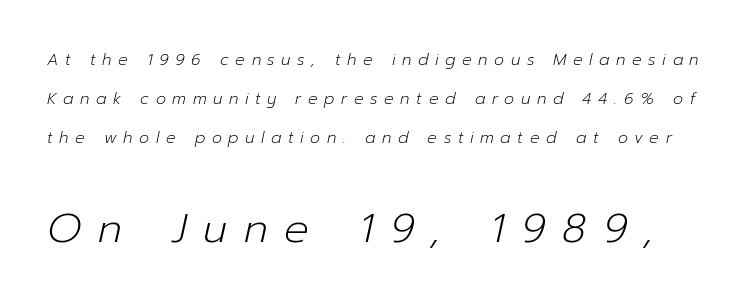
Descender tails drop into unmarked territory. In terms of posture, this sample is oblique. A typesetter would call this leading open, well beyond the default. You get the small type first, then a jump to larger type. Look at the tracking — it's clearly loosened, letters drifting apart. No chunkiness to these letters — they're not bold.
